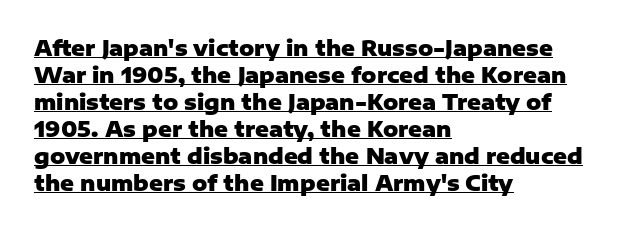
Horizontal alignment here is leftward, the default for most running prose. Normally led — the rows are evenly, conventionally spaced. Italic: no, the glyphs are upright roman. Descenders here cross a horizontal rule under the line. Each glyph is drawn with heavy, bold strokes. The letterforms sit shoulder to shoulder at normal distance.
